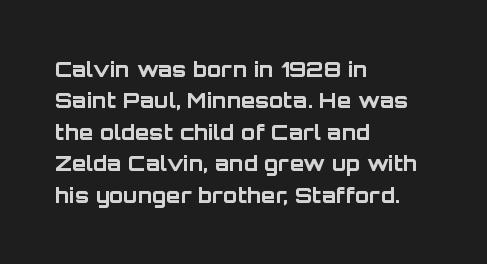
The image shows 21 px bold type, upright; set left-aligned, normal line spacing (1.5x), normal letter spacing, not underlined.
